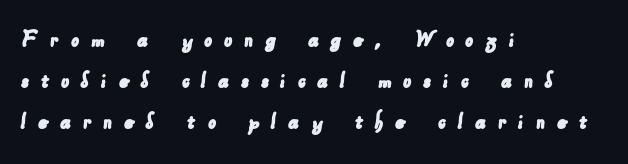
Q: Is the text underlined? A: No.
Q: How is the paragraph aligned? A: Left-aligned.
Q: Is the spacing between letters normal or unusually wide? A: Unusually wide.
Q: Is the spacing between lines tight, normal or loose? A: Normal.
